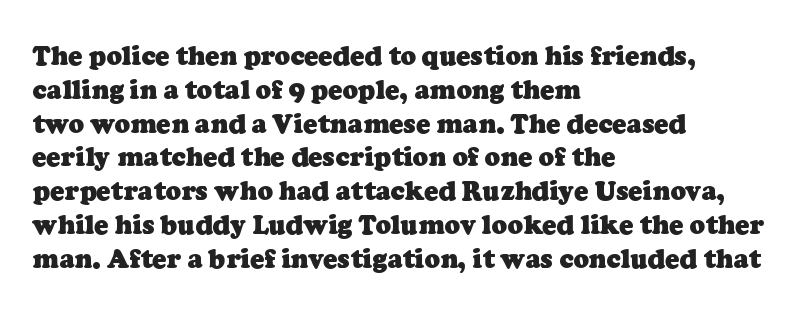
A bare baseline throughout the passage. A full-strength bold gives these letters their thick strokes. Glyph-to-glyph distance matches everyday printed text. The paragraph has a hard left edge and a soft right edge.
